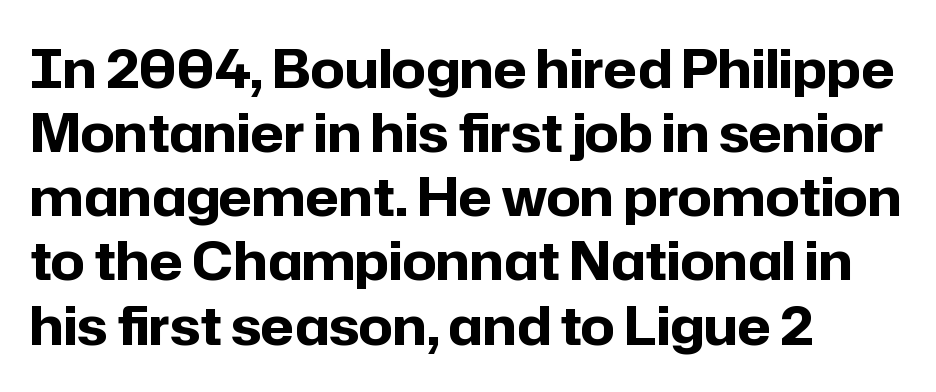
{"serif": "no", "italic": "no", "bold": "yes", "weight": "bold", "width": "normal", "stroke_contrast": "low", "x_height": "medium", "monospaced": "no", "underline": "no", "align": "left", "line_spacing_ratio": 1.21, "letter_spacing": "normal", "letter_spacing_em": 0.0, "glyph_px": 53}
